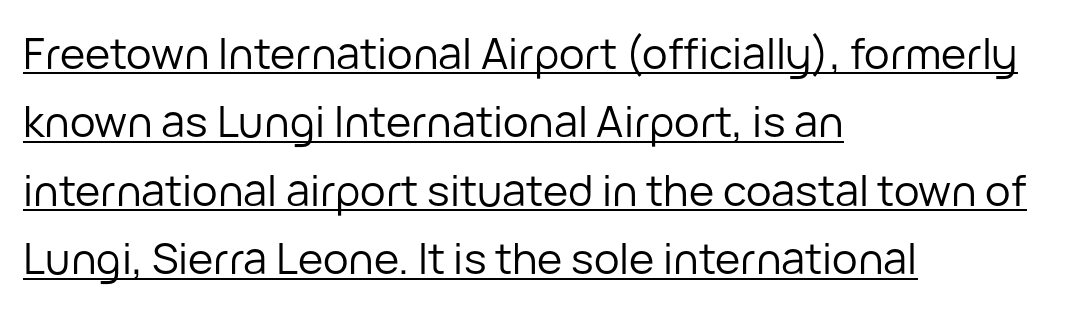
The image shows 43 px regular-weight sans-serif type, upright; set left-aligned, normal line spacing (1.59x), normal letter spacing, underlined; low stroke contrast and a medium x-height.
